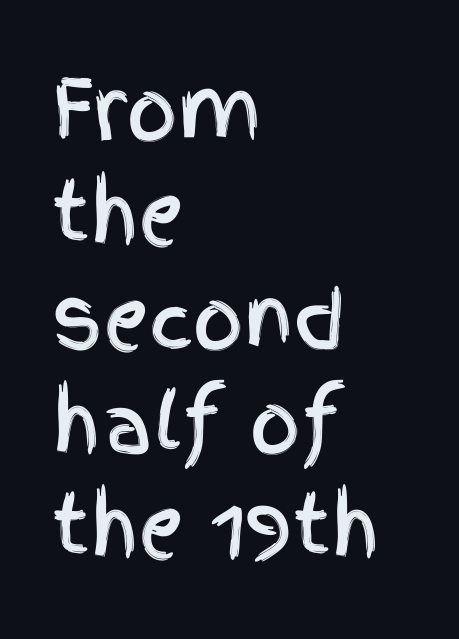
The passage is arranged the way most books set body copy — flush left. The area under the type is left untouched. You could not count columns in this text — the font is proportionally spaced. Upright lettering throughout. Whoever set this chose a conventional vertical rhythm. Is this a sans? Yes — the strokes have no serifs.
